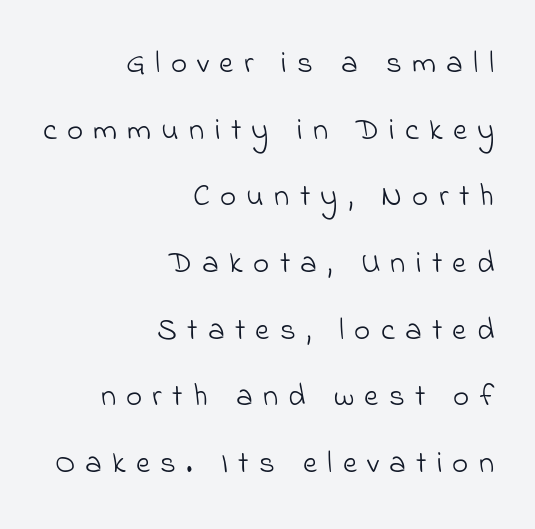
The image shows 31 px light sans-serif type; set right-aligned, loose line spacing (2.15x), unusually wide letter spacing (+0.33 em), not underlined; low stroke contrast and a small x-height.
